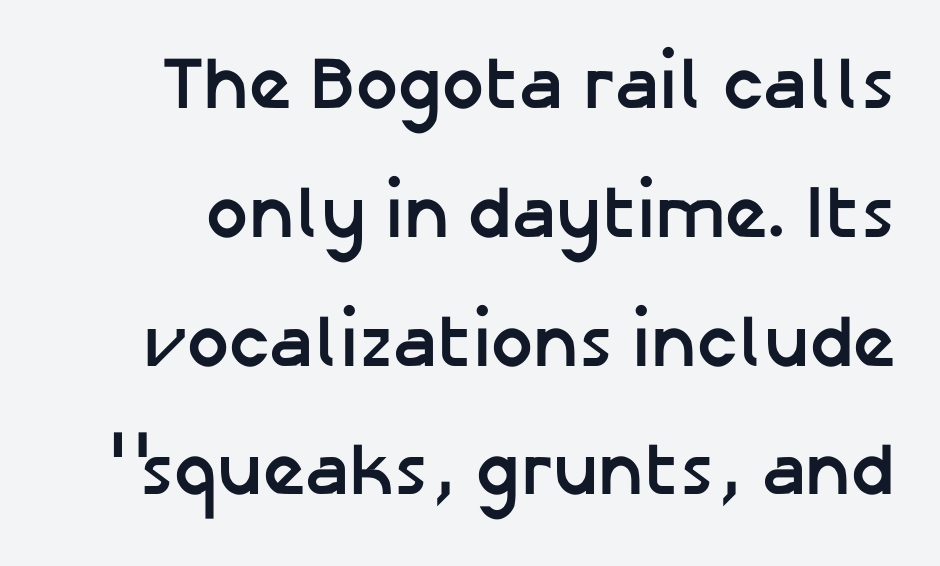
{"serif": "no", "italic": "no", "bold": "yes", "weight": "semibold", "width": "normal", "stroke_contrast": "low", "x_height": "medium", "monospaced": "no", "underline": "no", "line_spacing_ratio": 1.74, "letter_spacing": "normal", "letter_spacing_em": 0.0, "glyph_px": 74}
